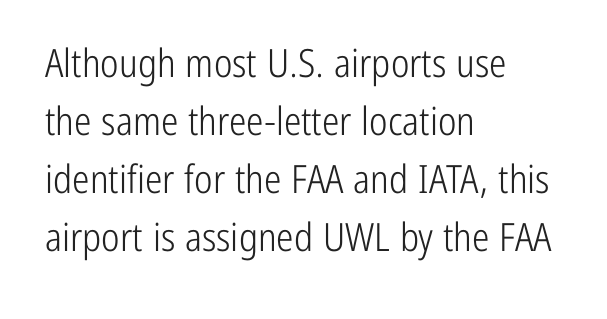
Q: Is the text bold? A: No.
Q: Is the text italic (slanted)? A: No, it is upright.
Q: Is the typeface a serif or a sans-serif typeface? A: Sans-serif.
Q: Is the text underlined? A: No.
Q: How is the paragraph aligned? A: Left-aligned.
Q: Is the spacing between letters normal or unusually wide? A: Normal.
Q: Is the spacing between lines tight, normal or loose? A: Normal.
Q: Width (condensed, normal, or wide)? A: Condensed.
Q: Stroke contrast? A: Low.
Q: x-height? A: Medium.
Q: Monospaced? A: No.
